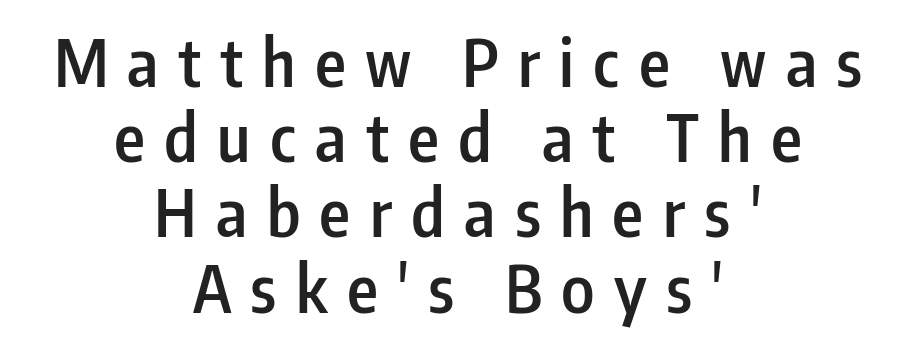
Q: Is the text bold? A: Semi-bold.
Q: Is the text italic (slanted)? A: No, it is upright.
Q: Is the typeface a serif or a sans-serif typeface? A: Sans-serif.
Q: Is the text underlined? A: No.
Q: How is the paragraph aligned? A: Centered.
Q: Is the spacing between letters normal or unusually wide? A: Unusually wide.
Q: Is the spacing between lines tight, normal or loose? A: Tight.
Q: Width (condensed, normal, or wide)? A: Condensed.
Q: Stroke contrast? A: Low.
Q: x-height? A: Medium.
Q: Monospaced? A: No.
